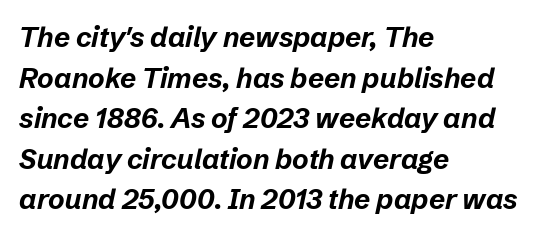
{"italic": "yes", "lean": "right", "slant_degrees": 12, "bold": "yes", "weight": "bold", "width": "normal", "stroke_contrast": "low", "x_height": "medium", "monospaced": "no", "underline": "no", "align": "left", "line_spacing": "normal", "line_spacing_ratio": 1.45, "letter_spacing": "normal", "letter_spacing_em": 0.0, "glyph_px": 28}
